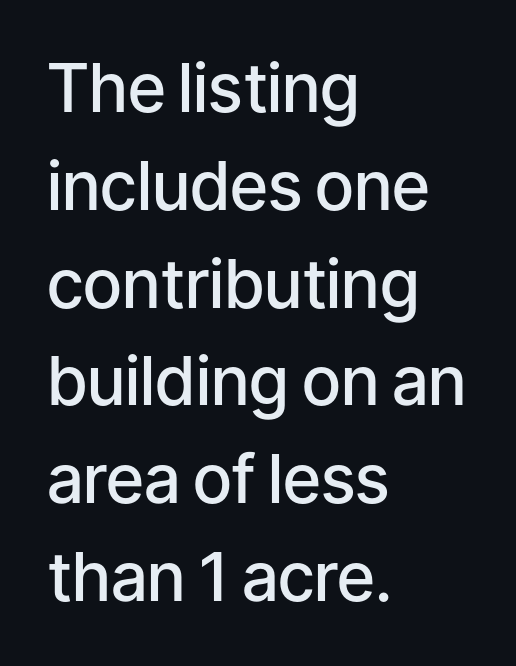
Q: Is the text bold? A: Semi-bold.
Q: Is the text italic (slanted)? A: No, it is upright.
Q: Is the typeface a serif or a sans-serif typeface? A: Sans-serif.
Q: Is the text underlined? A: No.
Q: How is the paragraph aligned? A: Left-aligned.
Q: Is the spacing between letters normal or unusually wide? A: Normal.
Q: Is the spacing between lines tight, normal or loose? A: Normal.
Q: Width (condensed, normal, or wide)? A: Normal.
Q: Stroke contrast? A: Low.
Q: x-height? A: Medium.
Q: Monospaced? A: No.
